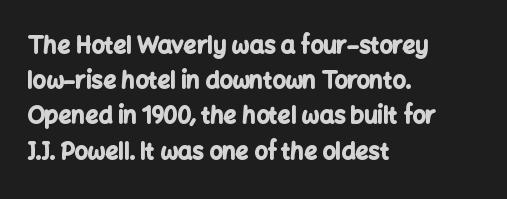
{"italic": "no", "bold": "yes", "underline": "no", "align": "left", "line_spacing": "normal", "line_spacing_ratio": 1.53, "letter_spacing": "normal", "letter_spacing_em": 0.0, "glyph_px": 23}
